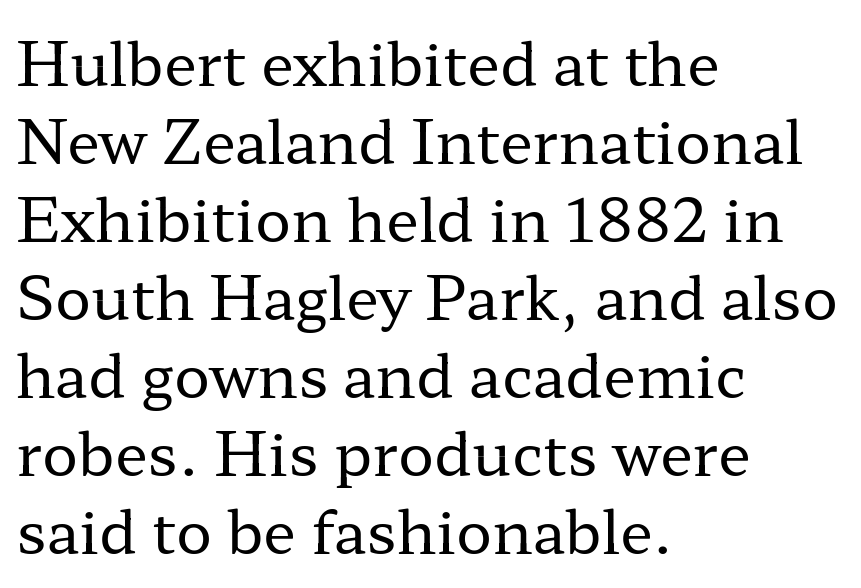
{"serif": "yes", "italic": "no", "bold": "no", "weight": "regular", "width": "wide", "stroke_contrast": "low", "x_height": "medium", "monospaced": "no", "underline": "no", "align": "left", "line_spacing": "normal", "line_spacing_ratio": 1.3, "letter_spacing": "normal", "letter_spacing_em": 0.0, "glyph_px": 60}
